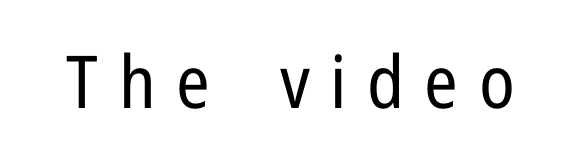
{"serif": "no", "italic": "no", "bold": "no", "weight": "regular", "width": "condensed", "stroke_contrast": "low", "x_height": "medium", "monospaced": "no", "underline": "no", "letter_spacing": "wide", "letter_spacing_em": 0.28, "glyph_px": 73}
